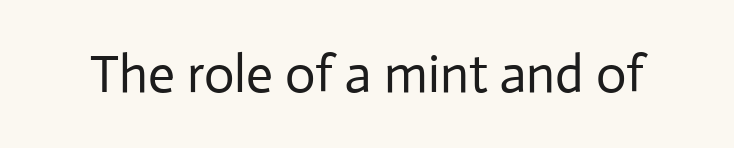
{"serif": "no", "italic": "no", "bold": "no", "weight": "regular", "width": "normal", "stroke_contrast": "low", "x_height": "medium", "monospaced": "no", "underline": "no", "letter_spacing": "normal", "letter_spacing_em": 0.0, "glyph_px": 53}
